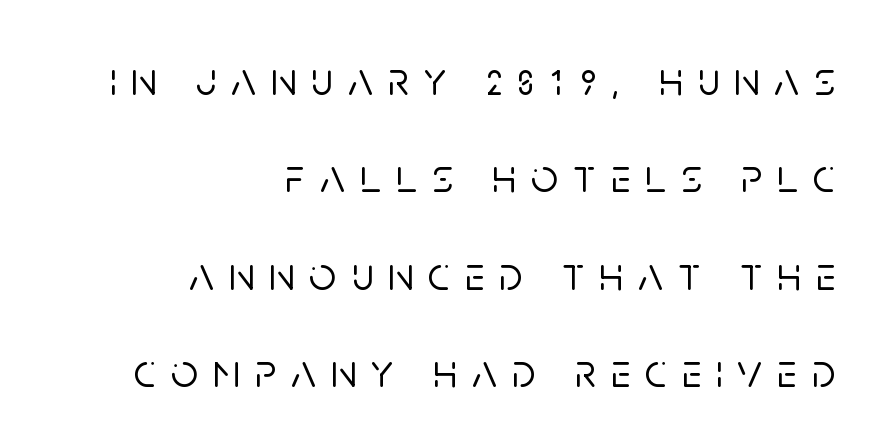
{"serif": "no", "italic": "no", "width": "normal", "stroke_contrast": "low", "x_height": "large", "monospaced": "no", "underline": "no", "align": "right", "line_spacing": "loose", "line_spacing_ratio": 2.07, "letter_spacing": "wide", "letter_spacing_em": 0.32, "glyph_px": 47}
